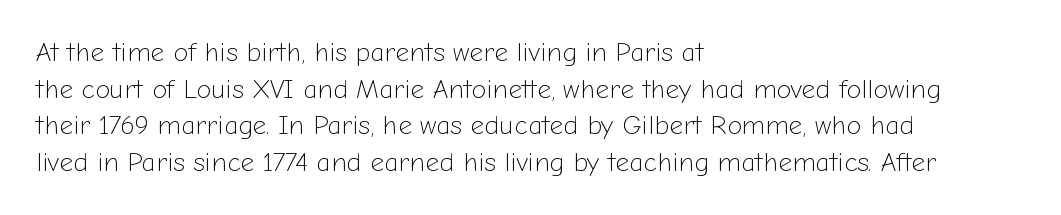
{"italic": "no", "bold": "no", "underline": "no", "align": "left", "line_spacing": "normal", "line_spacing_ratio": 1.36, "letter_spacing": "normal", "letter_spacing_em": 0.0, "glyph_px": 27}
